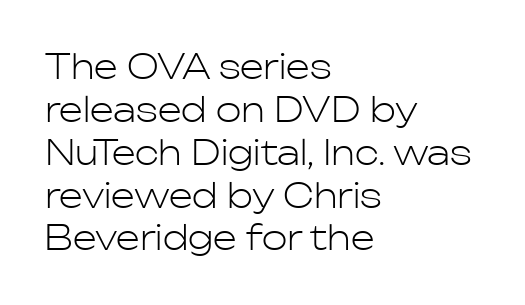
Style check: upright. Classification — sans serif. The rendering keeps characters at their native spacing. If you measured baseline to baseline, you'd find a middling distance. Alignment: flush left.
